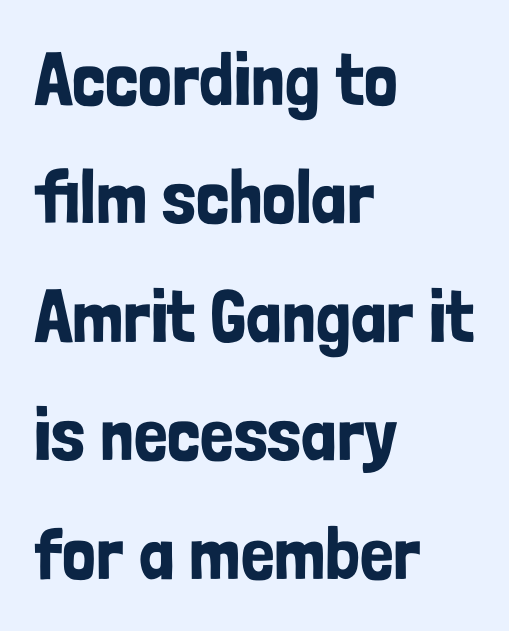
The image shows 75 px condensed sans-serif type, upright; set left-aligned, normal line spacing (1.58x), normal letter spacing, not underlined; low stroke contrast and a medium x-height.
